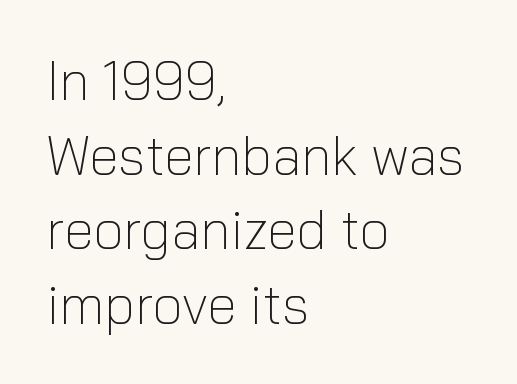
The image shows 54 px light sans-serif type, upright; set left-aligned, normal line spacing (1.38x), normal letter spacing, not underlined; low stroke contrast and a medium x-height.
